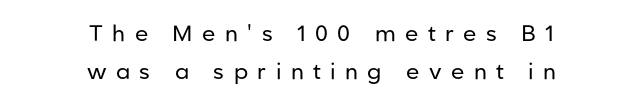
Q: Is the text bold? A: No.
Q: Is the text italic (slanted)? A: No, it is upright.
Q: Is the text underlined? A: No.
Q: How is the paragraph aligned? A: Centered.
Q: Is the spacing between letters normal or unusually wide? A: Unusually wide.
